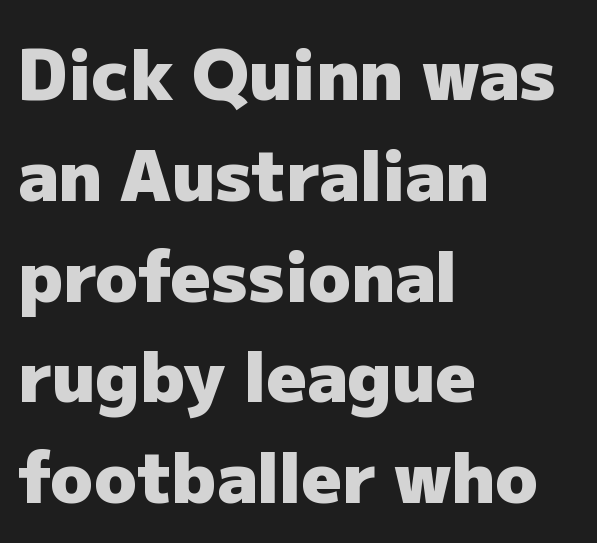
The image shows 70 px heavy sans-serif type, upright; set left-aligned, normal line spacing (1.44x), normal letter spacing, not underlined; low stroke contrast and a medium x-height.
